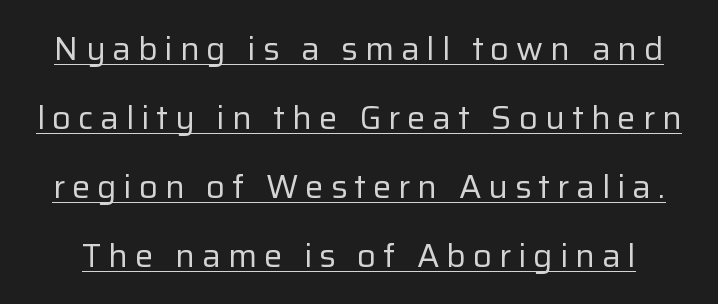
Each word looks stretched out because of the extra space between its letters. The letters carry no serifs — their stems end cleanly without finishing strokes. Vertical strokes here are truly vertical. Decoration check: the copy is underlined.
